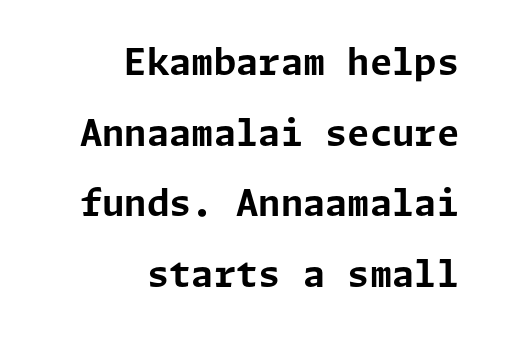
{"serif": "no", "italic": "no", "bold": "yes", "weight": "bold", "width": "normal", "stroke_contrast": "low", "x_height": "medium", "underline": "no", "align": "right", "line_spacing": "loose", "line_spacing_ratio": 1.96, "letter_spacing": "normal", "letter_spacing_em": 0.0, "glyph_px": 36}
